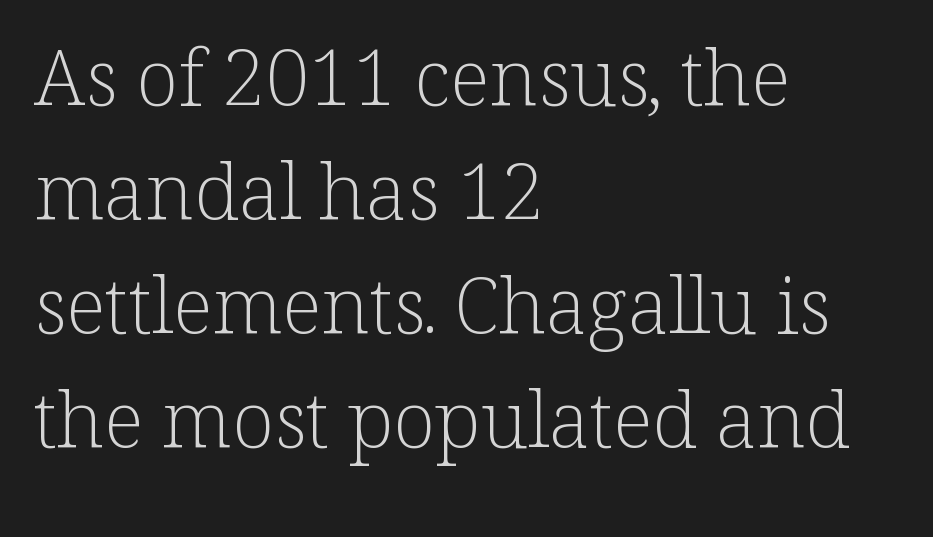
Q: Is the text bold? A: No.
Q: Is the text italic (slanted)? A: No, it is upright.
Q: Is the typeface a serif or a sans-serif typeface? A: Serif.
Q: Is the text underlined? A: No.
Q: How is the paragraph aligned? A: Left-aligned.
Q: Is the spacing between letters normal or unusually wide? A: Normal.
Q: Is the spacing between lines tight, normal or loose? A: Normal.
Q: Width (condensed, normal, or wide)? A: Normal.
Q: Stroke contrast? A: Low.
Q: x-height? A: Medium.
Q: Monospaced? A: No.
